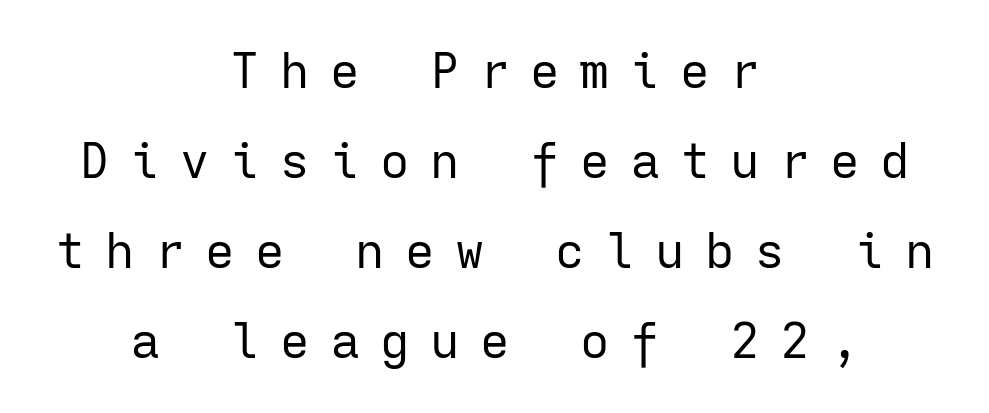
The image shows 49 px regular-weight sans-serif type, upright, monospaced; set centered, line spacing 1.84x, unusually wide letter spacing (+0.42 em), not underlined; low stroke contrast and a medium x-height.
